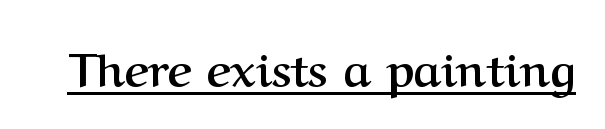
The image shows 46 px semibold serif type, upright; set normal letter spacing, underlined; medium stroke contrast and a medium x-height.
